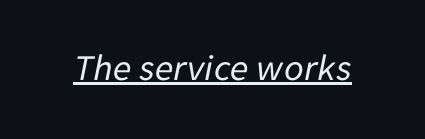
{"italic": "yes", "lean": "right", "slant_degrees": 11, "bold": "no", "weight": "regular", "width": "normal", "stroke_contrast": "low", "x_height": "medium", "monospaced": "no", "underline": "yes", "letter_spacing": "normal", "letter_spacing_em": 0.0, "glyph_px": 38}
